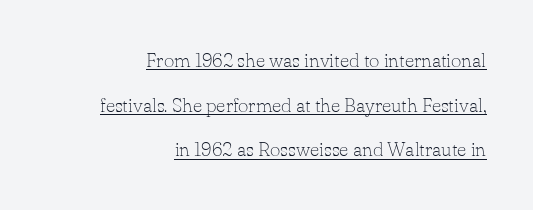
Q: Is the text bold? A: No.
Q: Is the text italic (slanted)? A: No, it is upright.
Q: Is the text underlined? A: Yes.
Q: How is the paragraph aligned? A: Right-aligned.
Q: Is the spacing between letters normal or unusually wide? A: Normal.
Q: Is the spacing between lines tight, normal or loose? A: Loose.
